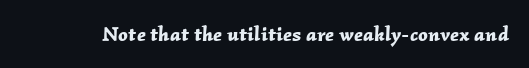
Has an underline been added? It has not. You could call the tracking neutral — neither tight nor loose. The passage shown leans; its letterforms are oblique. Caption: bold face, heavy strokes.
